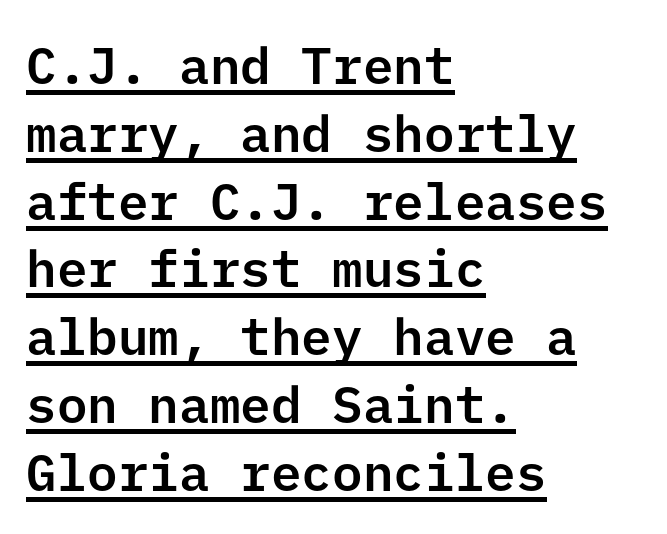
Regarding leading, the lines here are spaced in the standard way. Unlike italic type, these characters show no tilt at all. What stands out about the letter spacing? Nothing — it is the standard amount. The lines are quadded left.
